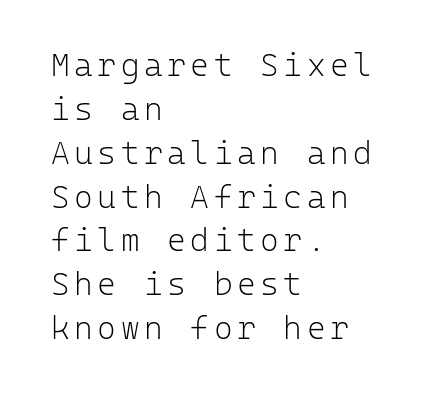
{"serif": "no", "italic": "no", "bold": "no", "weight": "light", "width": "normal", "stroke_contrast": "low", "x_height": "medium", "monospaced": "yes", "underline": "no", "align": "left", "line_spacing": "normal", "line_spacing_ratio": 1.37, "glyph_px": 32}
